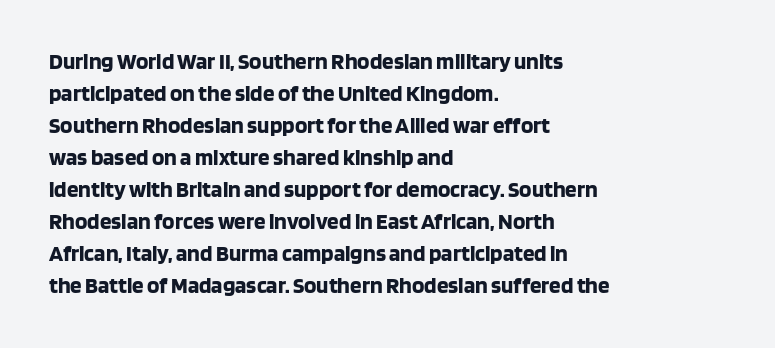
{"italic": "no", "bold": "yes", "underline": "no", "align": "left", "line_spacing": "normal", "line_spacing_ratio": 1.39, "letter_spacing": "normal", "letter_spacing_em": 0.0, "glyph_px": 23}
